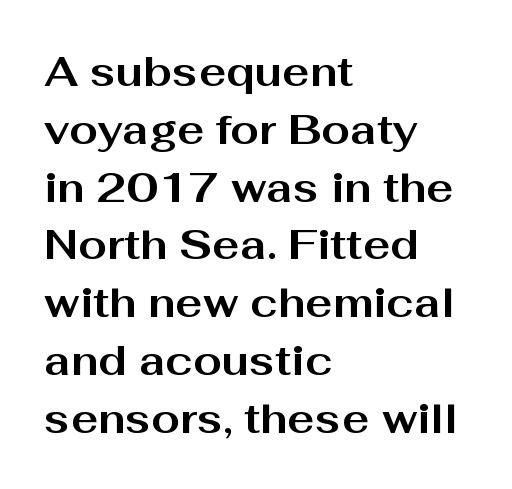
Nothing unusual about the tracking: characters are spaced as the font intends. Each new line begins a customary step beneath the previous one. The strip under each line holds only bare page. One-word summary of the alignment: left. No italicization has been applied; the sample stays upright.
